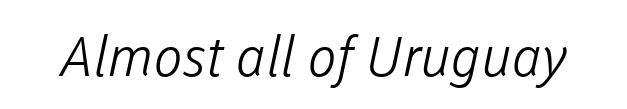
{"serif": "no", "bold": "no", "weight": "light", "width": "normal", "stroke_contrast": "low", "x_height": "medium", "monospaced": "no", "underline": "no", "letter_spacing": "normal", "letter_spacing_em": 0.0, "glyph_px": 55}
